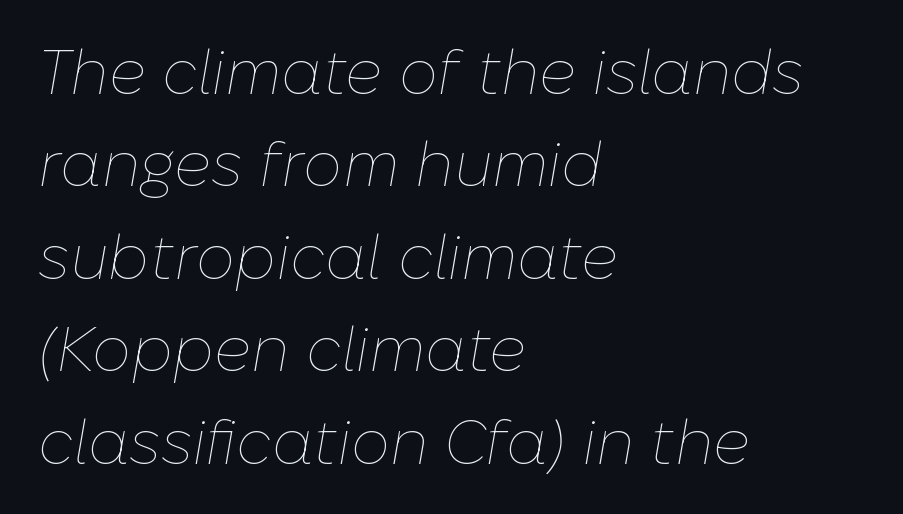
Varying glyph widths throughout — classic text-font behaviour. Stem width sits at or under what a default text font uses. What stands out about the letter spacing? Nothing — it is the standard amount. Unmarked baselines from the first word to the last. Typeset ragged right — the left edge is the straight one.
